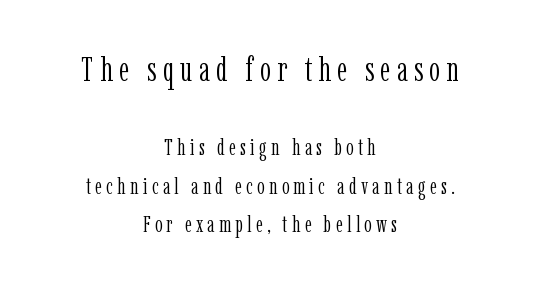
The image shows 34 px light, condensed serif type, upright; set centered, normal line spacing (1.69x), not underlined; the first (top) block is 1.48x larger; low stroke contrast and a medium x-height.
